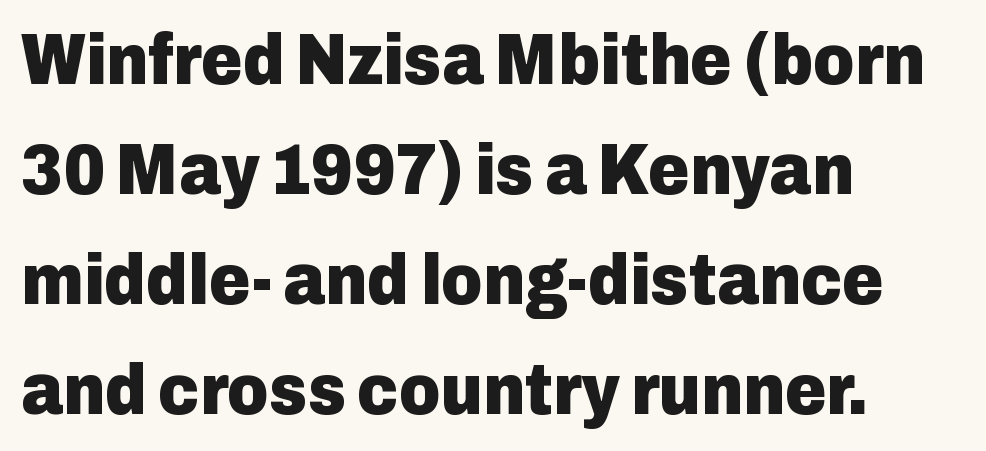
Q: Is the text bold? A: Yes.
Q: Is the text italic (slanted)? A: No, it is upright.
Q: Is the typeface a serif or a sans-serif typeface? A: Sans-serif.
Q: Is the text underlined? A: No.
Q: How is the paragraph aligned? A: Left-aligned.
Q: Is the spacing between letters normal or unusually wide? A: Normal.
Q: Is the spacing between lines tight, normal or loose? A: Normal.
Q: Width (condensed, normal, or wide)? A: Normal.
Q: Stroke contrast? A: Low.
Q: x-height? A: Medium.
Q: Monospaced? A: No.
